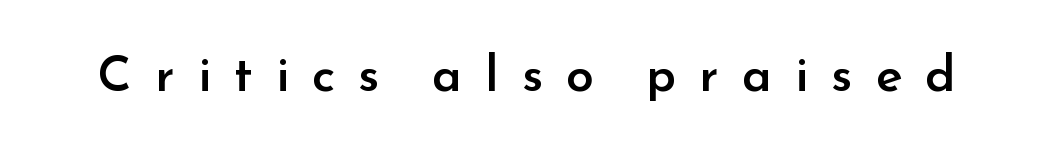
A semibold gives these letters moderate extra thickness, short of bold. Here the designer chose a conventional face with non-uniform glyph widths. The lettering stays uniformly vertical, giving the passage a roman look. The specimen omits any rule beneath the text block's lines.
